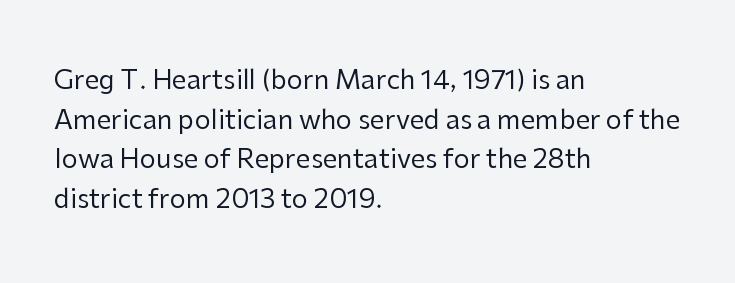
The image shows 26 px text type, upright; set left-aligned, normal line spacing (1.52x), normal letter spacing, not underlined.
